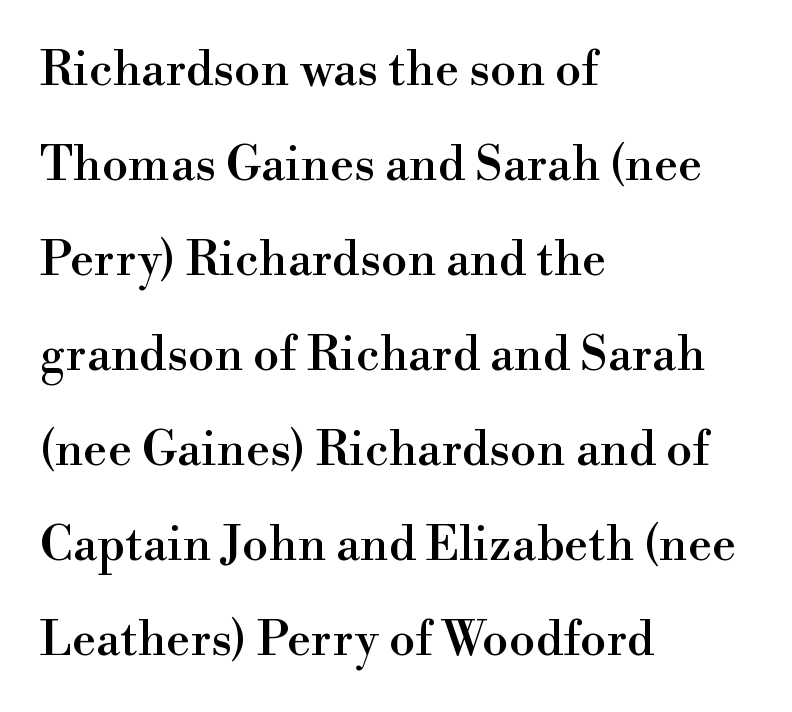
Q: Is the text italic (slanted)? A: No, it is upright.
Q: Is the typeface a serif or a sans-serif typeface? A: Serif.
Q: Is the text underlined? A: No.
Q: How is the paragraph aligned? A: Left-aligned.
Q: Is the spacing between letters normal or unusually wide? A: Normal.
Q: Is the spacing between lines tight, normal or loose? A: Loose.
Q: Width (condensed, normal, or wide)? A: Normal.
Q: Stroke contrast? A: High.
Q: x-height? A: Small.
Q: Monospaced? A: No.
